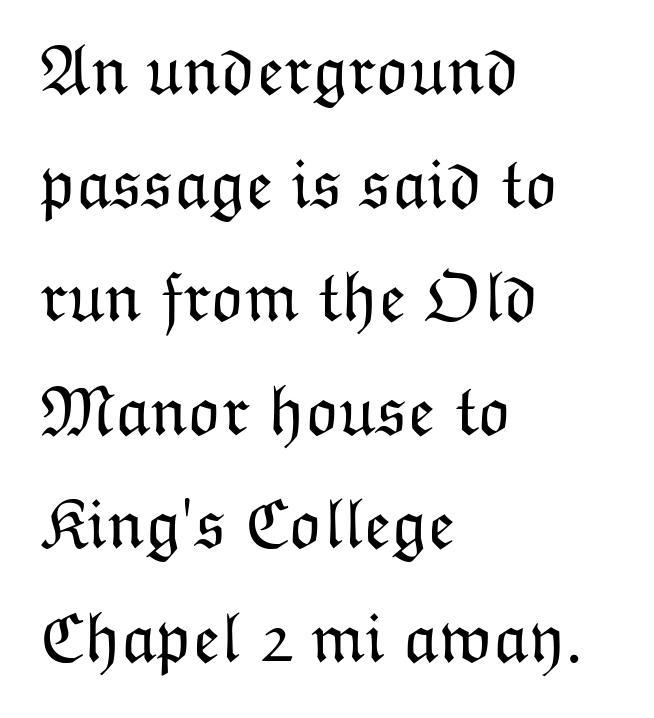
{"italic": "no", "bold": "no", "weight": "light", "width": "normal", "stroke_contrast": "low", "x_height": "medium", "monospaced": "no", "underline": "no", "align": "left", "line_spacing": "normal", "line_spacing_ratio": 1.6, "letter_spacing": "normal", "letter_spacing_em": 0.0, "glyph_px": 71}
